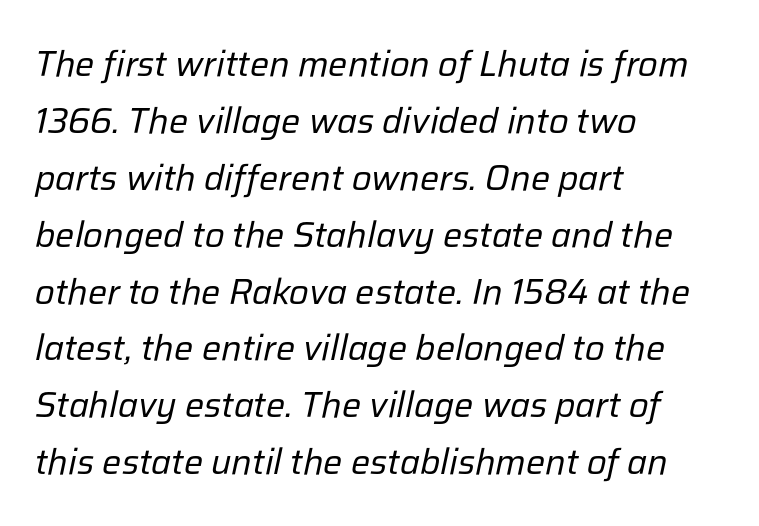
A classic flush-left, rag-right setting is used for this passage. Each row of text sits above clean, open space. The tracking reads as untouched default to a designer's eye. Does the lettering tilt? It does — this is italic. Vertical spacing — default.
